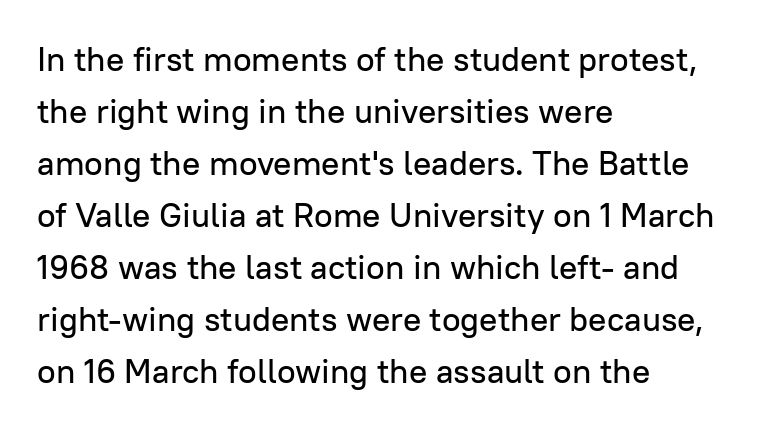
The rendering uses a moderate line-height, typical for paragraphs. A bare baseline throughout the passage. Classification — sans serif. Words appear dense and cohesive because spacing is normal. Reading down the block, your eye returns to a fixed left position each line.
